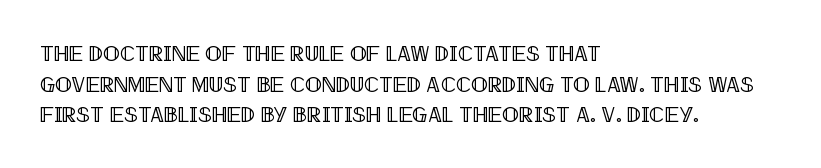
Q: Is the text italic (slanted)? A: No, it is upright.
Q: Is the text underlined? A: No.
Q: How is the paragraph aligned? A: Left-aligned.
Q: Is the spacing between letters normal or unusually wide? A: Normal.
Q: Is the spacing between lines tight, normal or loose? A: Normal.
